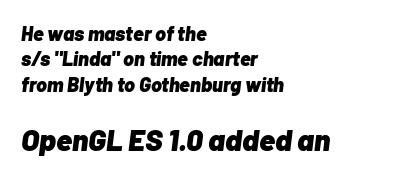
{"italic": "yes", "lean": "right", "slant_degrees": 7, "bold": "yes", "weight": "heavy", "width": "normal", "stroke_contrast": "low", "x_height": "medium", "monospaced": "no", "underline": "no", "align": "left", "line_spacing": "normal", "line_spacing_ratio": 1.27, "letter_spacing": "normal", "letter_spacing_em": 0.0, "larger_block": "second", "size_ratio": 1.5, "glyph_px": 30}
